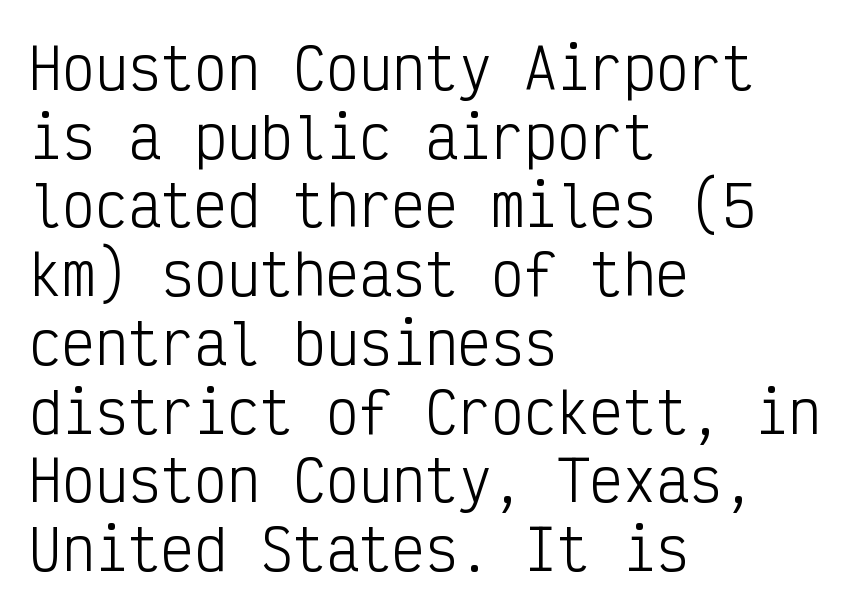
The image shows 55 px light, condensed sans-serif type, upright, monospaced; set left-aligned, normal line spacing (1.25x), normal letter spacing, not underlined; low stroke contrast and a medium x-height.
